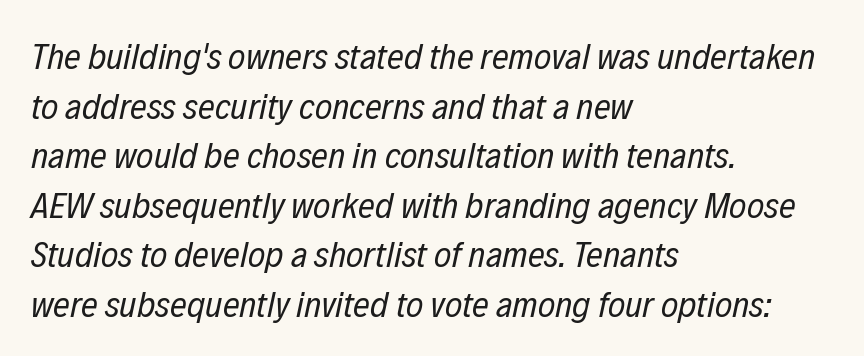
The image shows 37 px regular-weight, condensed type, italic (leaning right); set left-aligned, normal line spacing (1.34x), normal letter spacing, not underlined; low stroke contrast and a medium x-height.
